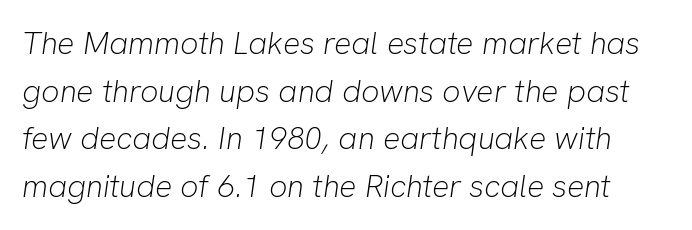
The image shows 32 px light type, italic (leaning right); set normal line spacing (1.49x), normal letter spacing, not underlined; low stroke contrast and a medium x-height.
